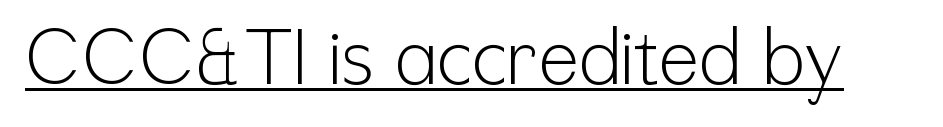
Looks like regular typesetting: each glyph gets only the width it needs. What decoration does the sample have? An underline. A sans-serif font was chosen for this passage. The letterforms sit at book weight or below. Honestly, the letter spacing is just normal — you wouldn't notice it. Posture: straight, roman, zero tilt.
